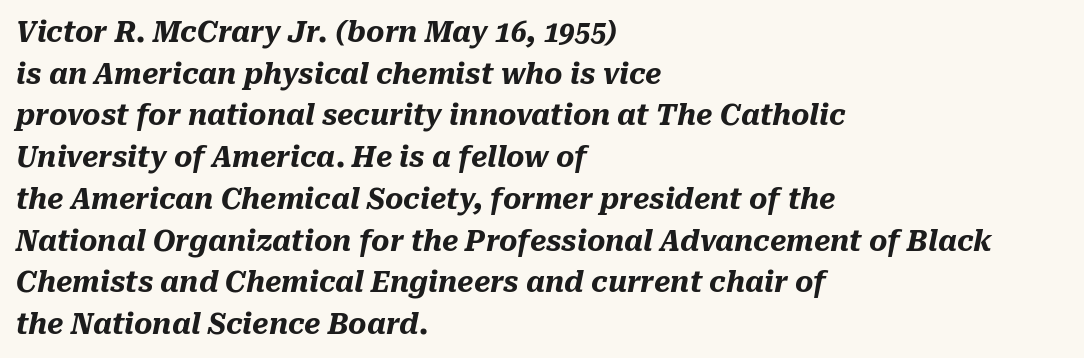
{"italic": "yes", "lean": "right", "slant_degrees": 10, "bold": "yes", "weight": "heavy", "width": "normal", "stroke_contrast": "medium", "x_height": "medium", "monospaced": "no", "underline": "no", "align": "left", "line_spacing": "normal", "line_spacing_ratio": 1.49, "letter_spacing": "normal", "letter_spacing_em": 0.0, "glyph_px": 28}
